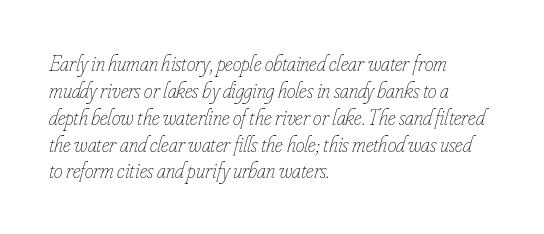
The image shows 22 px text type, italic (leaning right); set left-aligned, line spacing 1.22x, normal letter spacing, not underlined.
